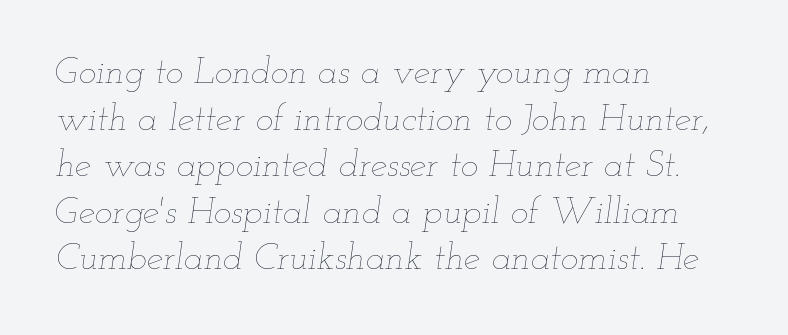
The baseline area is clear. The lines in this sample share a left origin and differ only in where they stop. Weight: in the light-to-regular range. The lettering tilts uniformly, giving the passage an italic look. Looks like regular typesetting: each glyph gets only the width it needs. The vertical gap from one line to the next is medium.
